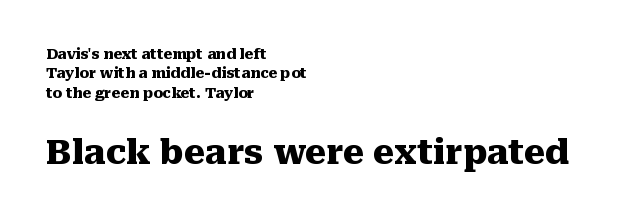
Examine the stroke ends and you'll spot serifs. Size contrast runs from small at the top to large at the bottom. Heft: maximum for text — a bold. If you measured baseline to baseline, you'd find a middling distance. Letter spacing: default.
